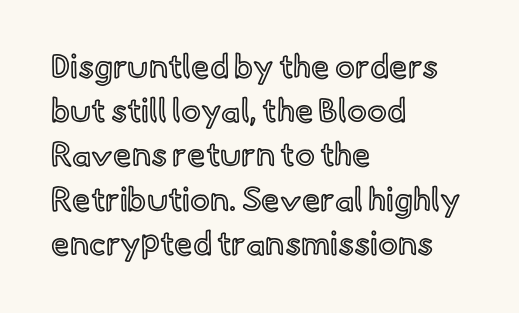
Q: Is the text italic (slanted)? A: No, it is upright.
Q: Is the text underlined? A: No.
Q: How is the paragraph aligned? A: Left-aligned.
Q: Is the spacing between letters normal or unusually wide? A: Normal.
Q: Is the spacing between lines tight, normal or loose? A: Normal.
Q: Width (condensed, normal, or wide)? A: Normal.
Q: x-height? A: Small.
Q: Monospaced? A: No.
